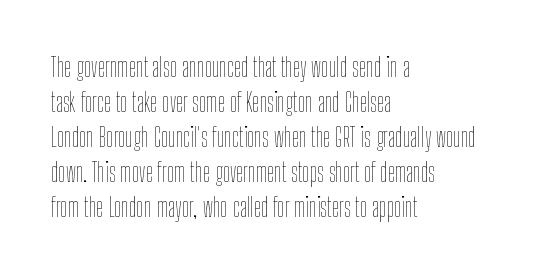
{"italic": "no", "bold": "no", "underline": "no", "align": "left", "line_spacing": "normal", "line_spacing_ratio": 1.35, "letter_spacing": "normal", "letter_spacing_em": 0.0, "glyph_px": 26}
